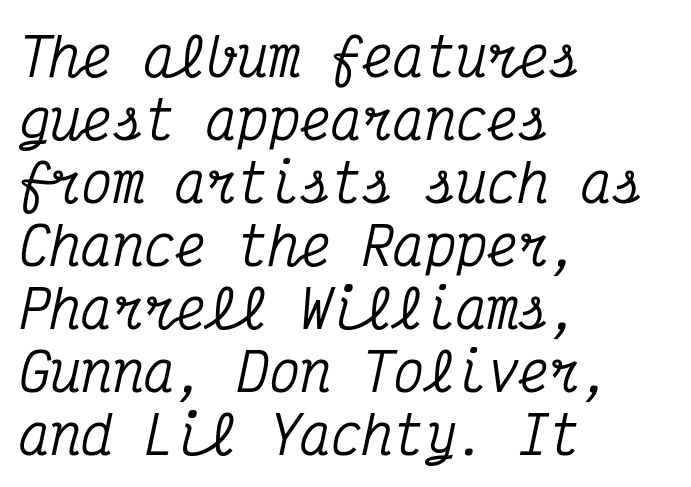
Tracking value appears to be zero — textbook default spacing. This rendering features lettering with no underline. A typesetter would label this face a serif. A typesetter would call this monospace, since all characters share one set width. Italic? Definitely — the glyphs are oblique.
